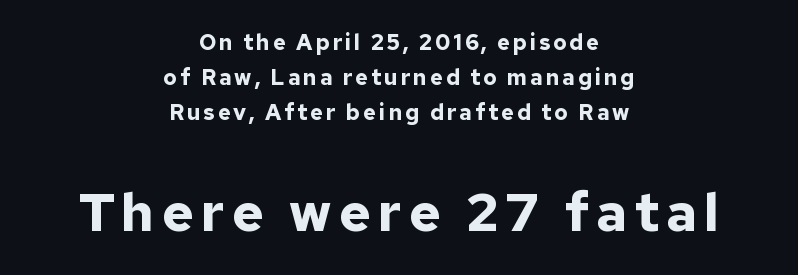
Q: Is the text bold? A: Yes.
Q: Is the text italic (slanted)? A: No, it is upright.
Q: Is the typeface a serif or a sans-serif typeface? A: Sans-serif.
Q: Is the text underlined? A: No.
Q: How is the paragraph aligned? A: Centered.
Q: Is the spacing between lines tight, normal or loose? A: Normal.
Q: Which block of text is set in a larger size, the first (top) or the second (bottom)? A: The second (bottom) one.
Q: Width (condensed, normal, or wide)? A: Normal.
Q: Stroke contrast? A: Low.
Q: x-height? A: Medium.
Q: Monospaced? A: No.
